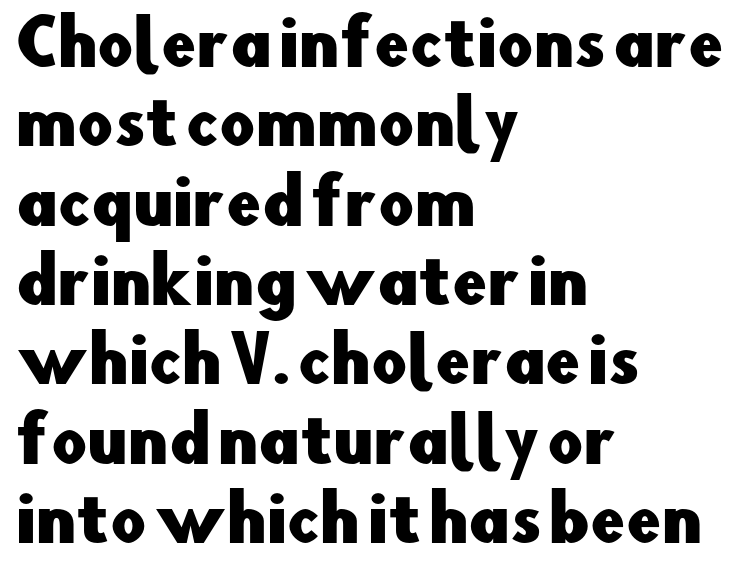
This sample uses an upright cut, with every glyph sitting square on the baseline. This is sans-serif lettering, the kind often seen on screens and signage. How are the letters spaced? Ordinarily, with no added tracking. Baseline-to-baseline distance is the conventional proportion of letter height.
